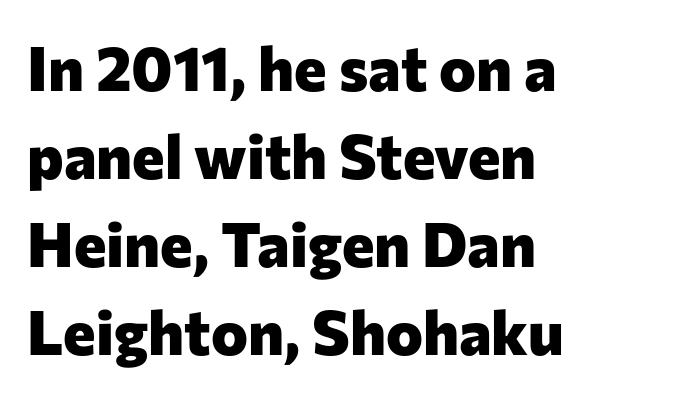
Line starts are locked; line ends wander. You can tell it's not italic because the verticals are truly vertical. Honestly, the letter spacing is just normal — you wouldn't notice it. How would I describe the line gaps? Plain and ordinary.
